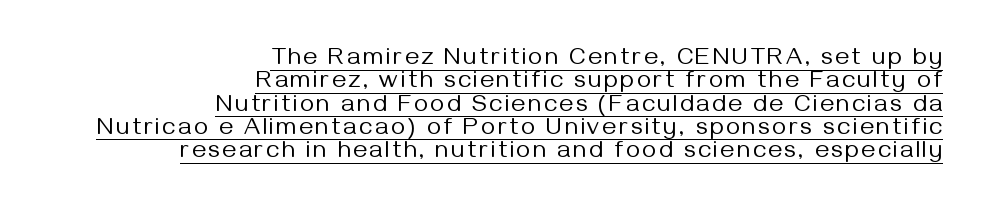
The image shows 24 px text type, upright; set right-aligned, tight line spacing (0.97x), underlined.
